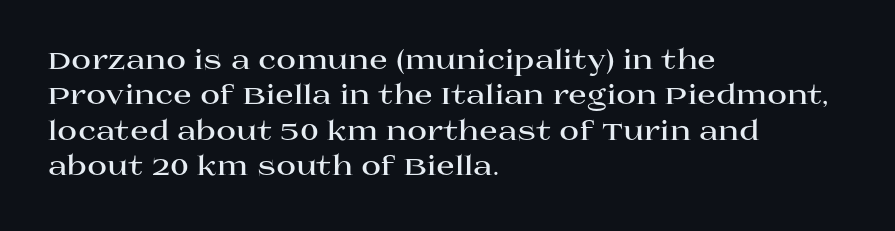
Q: Is the text bold? A: Yes.
Q: Is the text italic (slanted)? A: No, it is upright.
Q: Is the text underlined? A: No.
Q: How is the paragraph aligned? A: Left-aligned.
Q: Is the spacing between letters normal or unusually wide? A: Normal.
Q: Is the spacing between lines tight, normal or loose? A: Normal.
